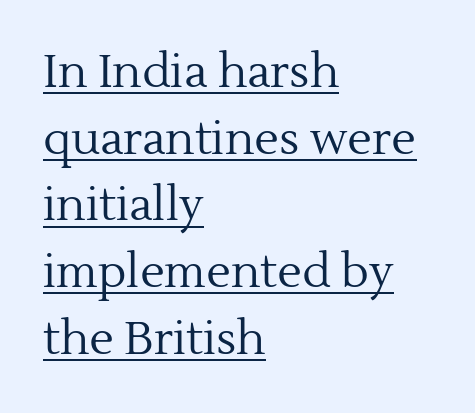
The horizontal fit of the characters is conventional and even. How would I describe the line gaps? Plain and ordinary. Underlined type. The paragraph shown leans on its left margin. Proportional: the letters do not fall into vertical columns. The letters carry serifs — small finishing strokes at the ends of their stems.
